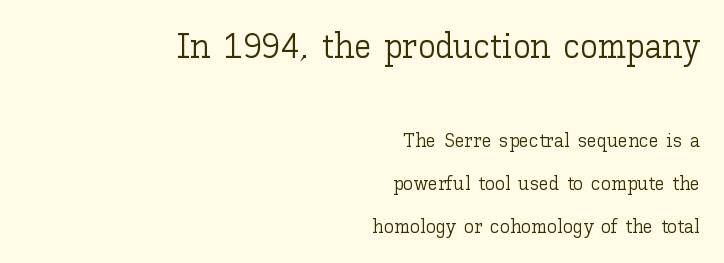
{"italic": "no", "bold": "no", "weight": "light", "width": "normal", "stroke_contrast": "low", "x_height": "medium", "monospaced": "no", "underline": "no", "align": "right", "line_spacing": "loose", "line_spacing_ratio": 2.16, "letter_spacing": "normal", "letter_spacing_em": 0.0, "larger_block": "first", "size_ratio": 1.75, "glyph_px": 35}
